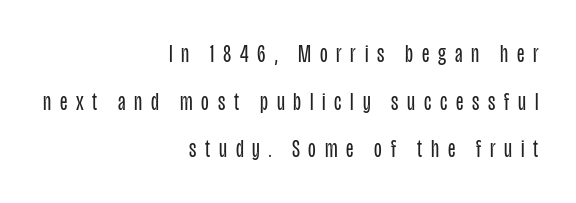
Q: Is the text bold? A: No.
Q: Is the text italic (slanted)? A: No, it is upright.
Q: Is the text underlined? A: No.
Q: How is the paragraph aligned? A: Right-aligned.
Q: Is the spacing between letters normal or unusually wide? A: Unusually wide.
Q: Is the spacing between lines tight, normal or loose? A: Loose.
